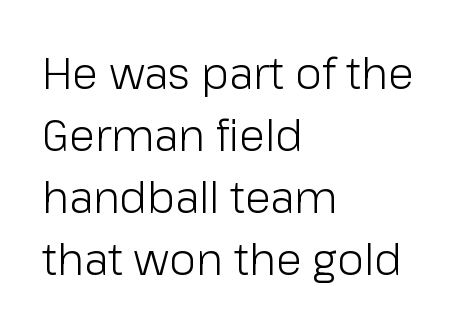
{"serif": "no", "italic": "no", "bold": "no", "weight": "light", "width": "normal", "stroke_contrast": "low", "x_height": "medium", "monospaced": "no", "underline": "no", "align": "left", "line_spacing": "normal", "line_spacing_ratio": 1.44, "letter_spacing": "normal", "letter_spacing_em": 0.0, "glyph_px": 43}
